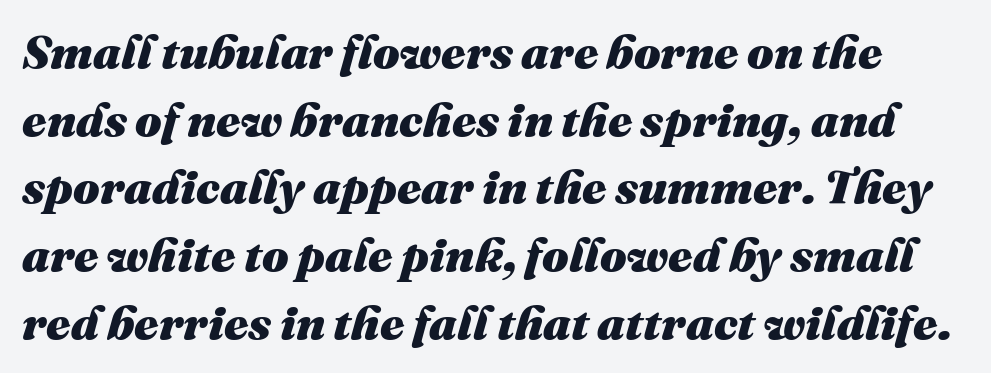
This block has exactly the height ordinary leading produces. Nobody drew a line under any word here. In terms of letterspacing, this is plain default setting. These lines were composed using italics. Its strokes are broad and dark, the hallmark of bold type. These lines are rendered in a variable-pitch font.
